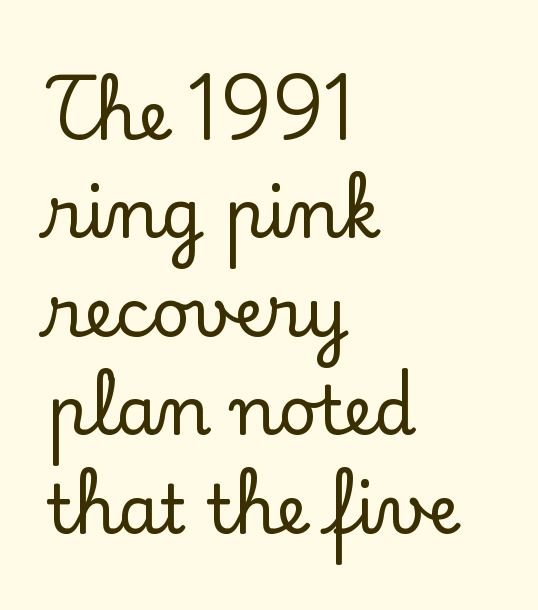
Q: Is the text italic (slanted)? A: No, it is upright.
Q: Is the typeface a serif or a sans-serif typeface? A: Serif.
Q: Is the text underlined? A: No.
Q: How is the paragraph aligned? A: Left-aligned.
Q: Is the spacing between letters normal or unusually wide? A: Normal.
Q: Is the spacing between lines tight, normal or loose? A: Normal.
Q: Width (condensed, normal, or wide)? A: Normal.
Q: Stroke contrast? A: Low.
Q: x-height? A: Small.
Q: Monospaced? A: No.
